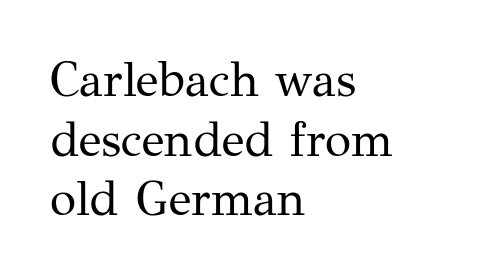
{"serif": "yes", "italic": "no", "bold": "no", "weight": "regular", "width": "normal", "stroke_contrast": "medium", "x_height": "medium", "monospaced": "no", "underline": "no", "align": "left", "line_spacing_ratio": 1.24, "letter_spacing": "normal", "letter_spacing_em": 0.0, "glyph_px": 48}
